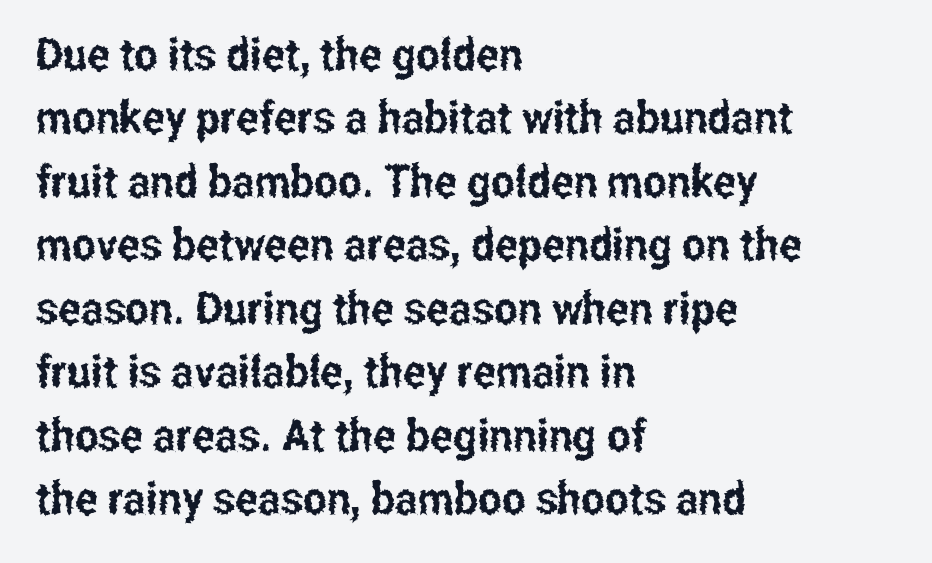
The image shows 45 px condensed sans-serif type, upright; set left-aligned, normal line spacing (1.41x), normal letter spacing, not underlined; low stroke contrast and a medium x-height.
